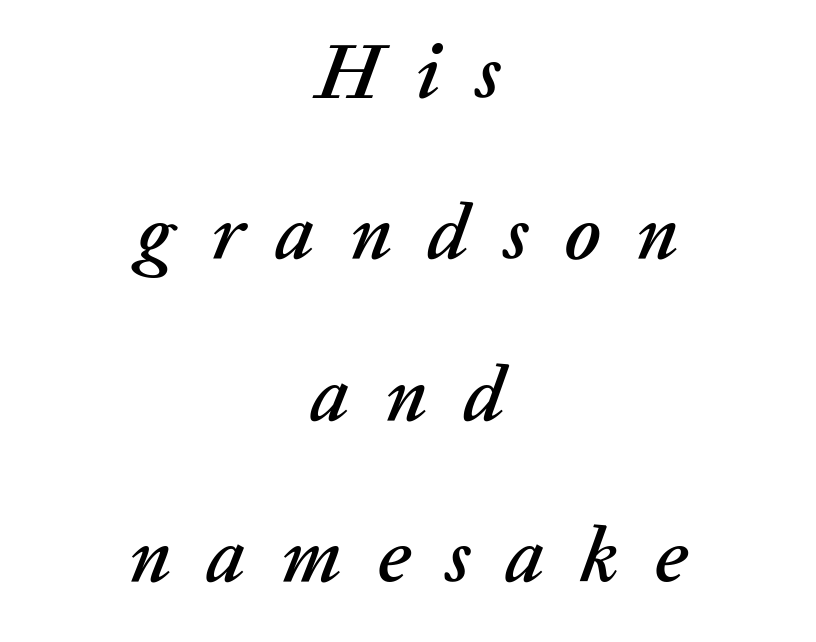
The image shows 78 px text type, italic (leaning right); set centered, loose line spacing (2.07x), unusually wide letter spacing (+0.45 em), not underlined; low stroke contrast and a medium x-height.
